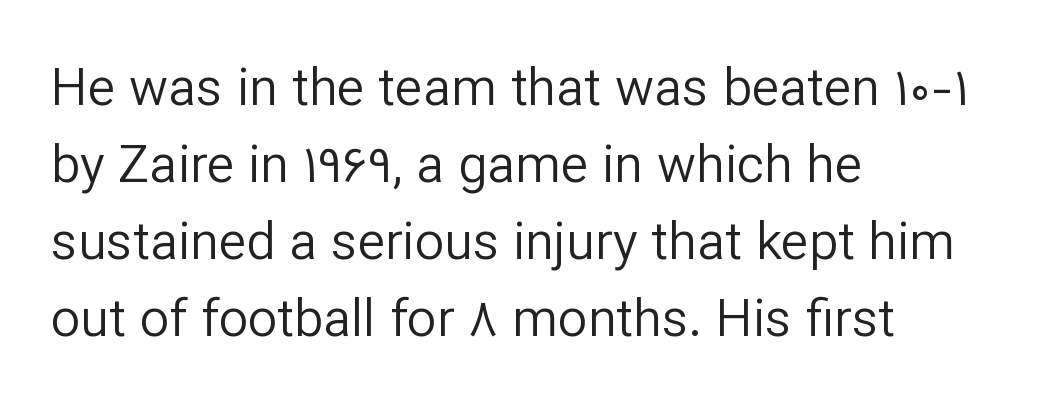
The image shows 52 px regular-weight sans-serif type, upright; set left-aligned, normal line spacing (1.48x), normal letter spacing, not underlined; low stroke contrast and a medium x-height.
